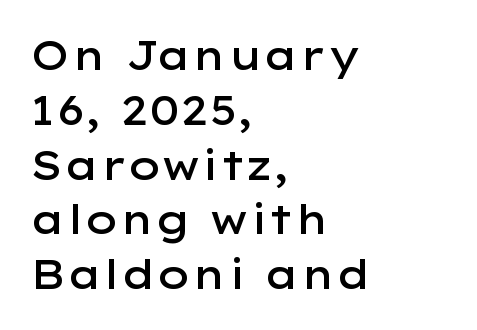
The space beneath each line is pristine and unruled. Does the type have serifs? No, each stem ends abruptly. Leftover space on each line is placed entirely after the last word. No extra tracking has been applied to these lines. This is moderately heavy type, rendered in semibold.
